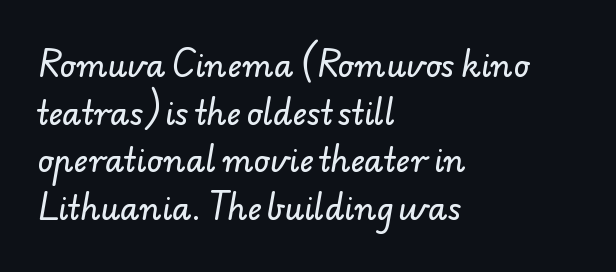
{"serif": "no", "width": "normal", "stroke_contrast": "low", "x_height": "small", "monospaced": "no", "underline": "no", "align": "left", "line_spacing": "normal", "line_spacing_ratio": 1.54, "letter_spacing": "normal", "letter_spacing_em": 0.0, "glyph_px": 31}
